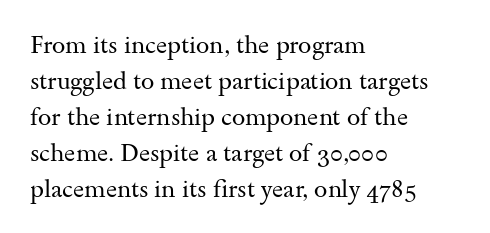
{"italic": "no", "bold": "no", "underline": "no", "align": "left", "line_spacing": "normal", "line_spacing_ratio": 1.5, "letter_spacing": "normal", "letter_spacing_em": 0.0, "glyph_px": 24}
